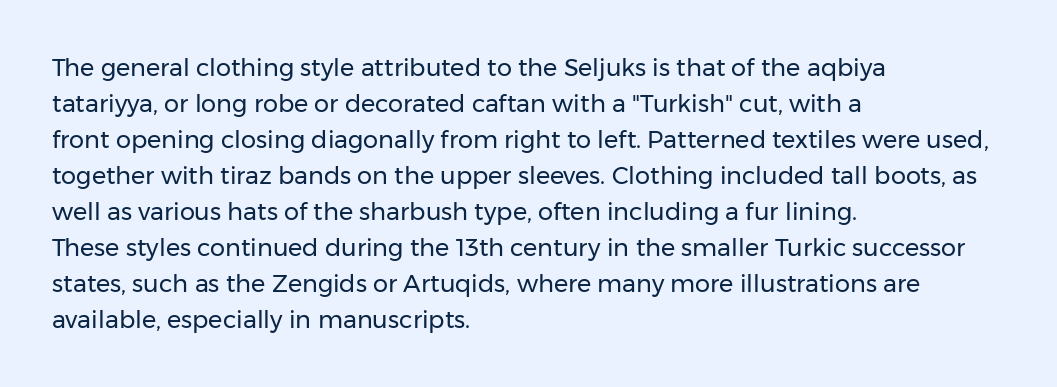
{"italic": "no", "bold": "no", "underline": "no", "align": "left", "line_spacing": "normal", "line_spacing_ratio": 1.5, "letter_spacing": "normal", "letter_spacing_em": 0.0, "glyph_px": 24}
